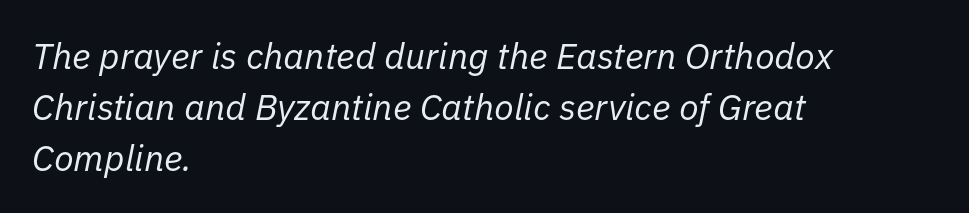
The image shows 36 px regular-weight type, italic (leaning right); set left-aligned, normal line spacing (1.41x), normal letter spacing, not underlined; low stroke contrast and a medium x-height.
